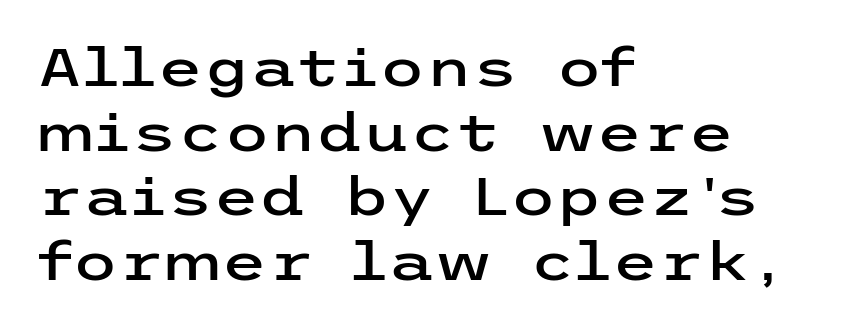
Line beginnings align vertically; line endings do not. Tall strokes in this sample are plumb rather than angled. Anything drawn beneath the words? Only blank space. Each letter's strokes conclude bluntly, with no projecting serifs. The type is set solid horizontally, with unmodified tracking.
